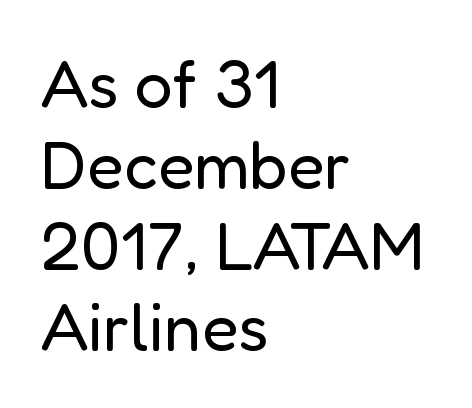
Q: Is the text bold? A: No.
Q: Is the text italic (slanted)? A: No, it is upright.
Q: Is the typeface a serif or a sans-serif typeface? A: Sans-serif.
Q: Is the text underlined? A: No.
Q: How is the paragraph aligned? A: Left-aligned.
Q: Is the spacing between letters normal or unusually wide? A: Normal.
Q: Width (condensed, normal, or wide)? A: Normal.
Q: Stroke contrast? A: Low.
Q: x-height? A: Medium.
Q: Monospaced? A: No.
